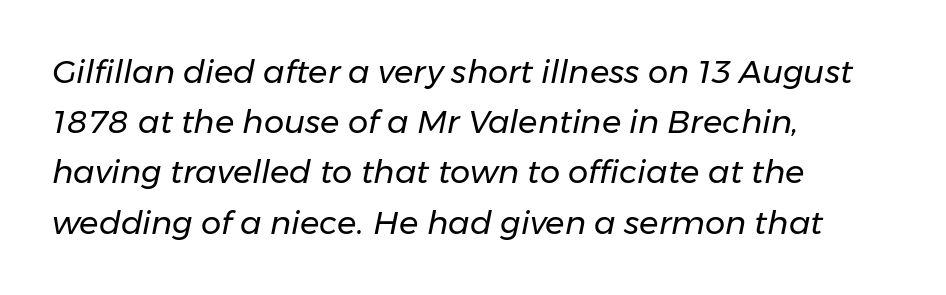
{"italic": "yes", "lean": "right", "slant_degrees": 11, "bold": "no", "weight": "regular", "width": "normal", "stroke_contrast": "low", "x_height": "medium", "monospaced": "no", "underline": "no", "align": "left", "line_spacing": "normal", "line_spacing_ratio": 1.57, "letter_spacing": "normal", "letter_spacing_em": 0.0, "glyph_px": 32}
